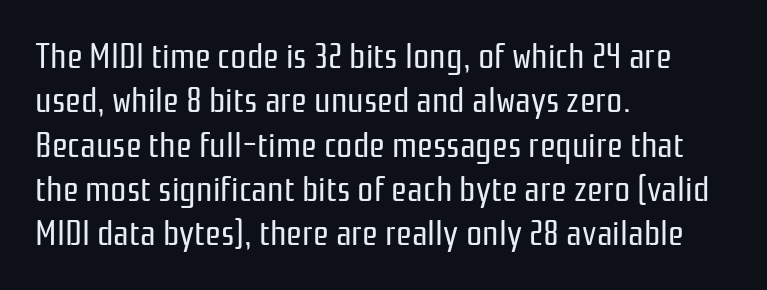
The image shows 36 px regular-weight, condensed sans-serif type, upright; set left-aligned, line spacing 1.23x, normal letter spacing, not underlined; low stroke contrast and a medium x-height.
